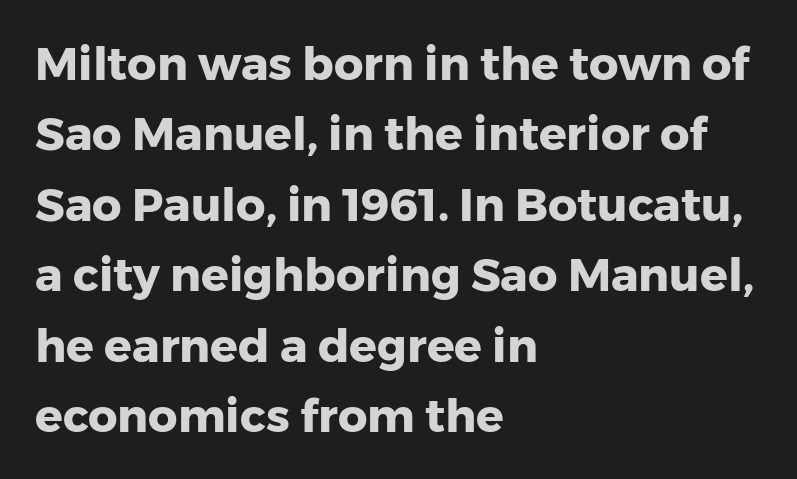
{"serif": "no", "italic": "no", "bold": "yes", "weight": "heavy", "width": "normal", "stroke_contrast": "low", "x_height": "medium", "monospaced": "no", "underline": "no", "align": "left", "line_spacing": "normal", "line_spacing_ratio": 1.53, "letter_spacing": "normal", "letter_spacing_em": 0.0, "glyph_px": 46}
